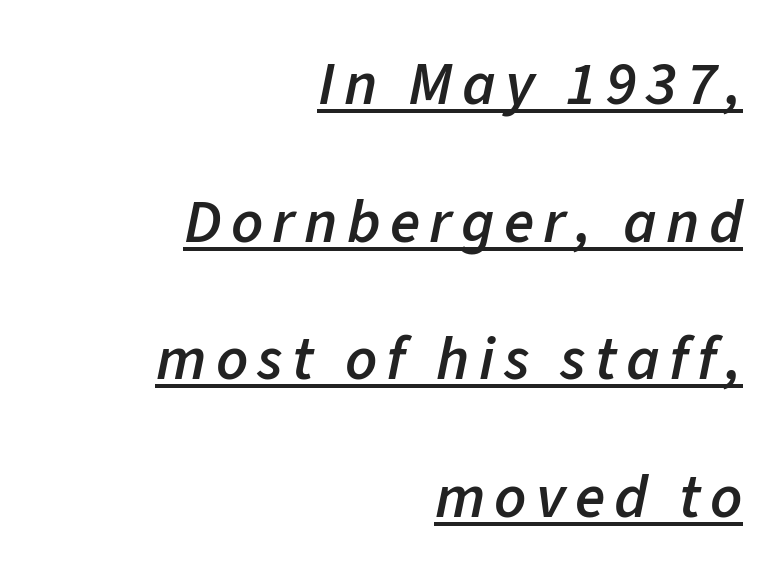
Q: Is the text bold? A: Semi-bold.
Q: Is the text italic (slanted)? A: Yes, it leans right by about 11 degrees.
Q: Is the text underlined? A: Yes.
Q: How is the paragraph aligned? A: Right-aligned.
Q: Is the spacing between lines tight, normal or loose? A: Loose.
Q: Width (condensed, normal, or wide)? A: Normal.
Q: Stroke contrast? A: Low.
Q: x-height? A: Medium.
Q: Monospaced? A: No.
